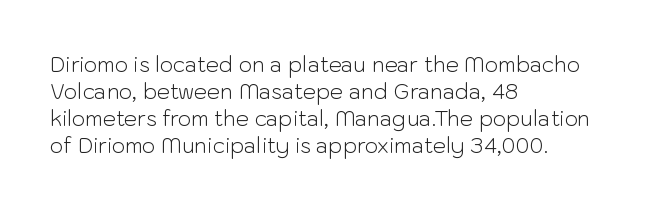
Q: Is the text bold? A: No.
Q: Is the text italic (slanted)? A: No, it is upright.
Q: Is the text underlined? A: No.
Q: How is the paragraph aligned? A: Left-aligned.
Q: Is the spacing between letters normal or unusually wide? A: Normal.
Q: Is the spacing between lines tight, normal or loose? A: Normal.
